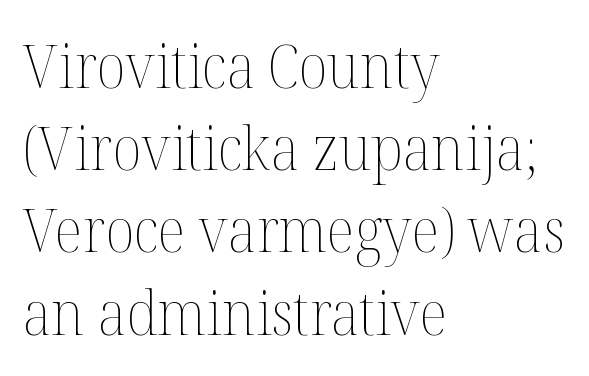
{"italic": "no", "bold": "no", "weight": "thin", "width": "normal", "stroke_contrast": "medium", "x_height": "medium", "monospaced": "no", "underline": "no", "align": "left", "line_spacing": "normal", "line_spacing_ratio": 1.37, "letter_spacing": "normal", "letter_spacing_em": 0.0, "glyph_px": 60}
